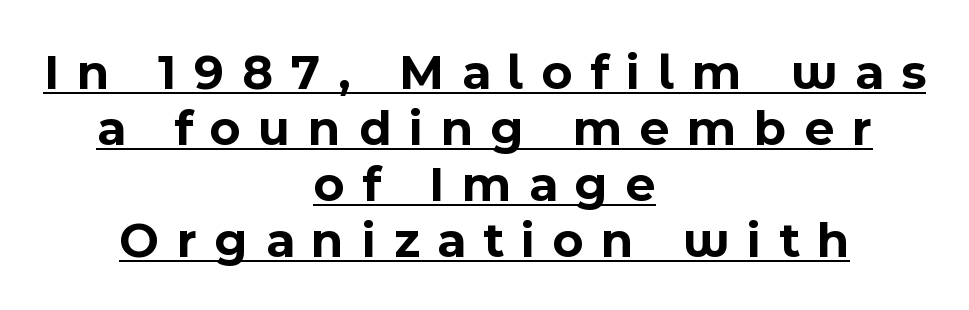
Is there much room between lines? No — they nearly touch. Quick note: underline on. Notice how thick the strokes are: this is what a full bold looks like. Every stem runs plumb, perpendicular to the baseline. Caption: multi-line text, centered on the measure. Here the designer chose a conventional face with non-uniform glyph widths.
